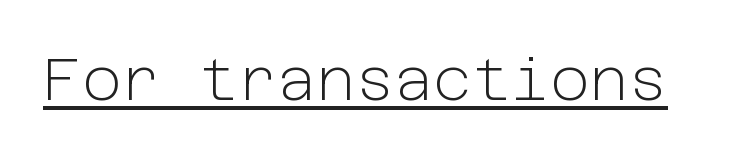
The image shows 60 px light sans-serif type, upright; set normal letter spacing, underlined; low stroke contrast and a medium x-height.
